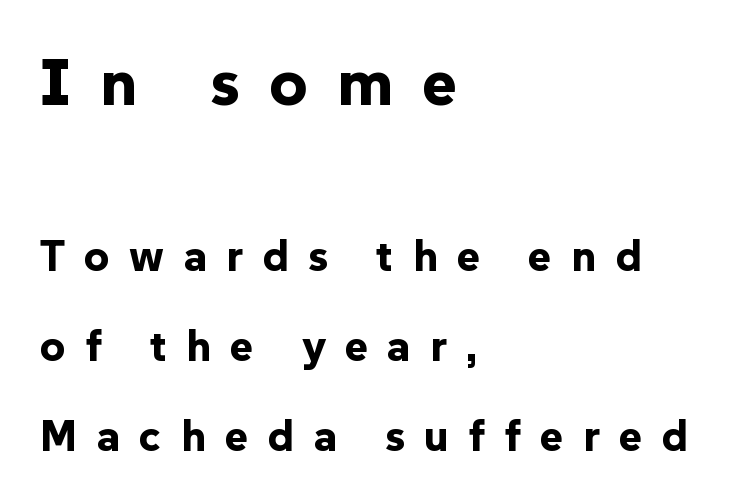
Q: Is the text bold? A: Yes.
Q: Is the text italic (slanted)? A: No, it is upright.
Q: Is the typeface a serif or a sans-serif typeface? A: Sans-serif.
Q: Is the text underlined? A: No.
Q: How is the paragraph aligned? A: Left-aligned.
Q: Is the spacing between letters normal or unusually wide? A: Unusually wide.
Q: Is the spacing between lines tight, normal or loose? A: Loose.
Q: Which block of text is set in a larger size, the first (top) or the second (bottom)? A: The first (top) one.
Q: Width (condensed, normal, or wide)? A: Normal.
Q: Stroke contrast? A: Low.
Q: x-height? A: Medium.
Q: Monospaced? A: No.
